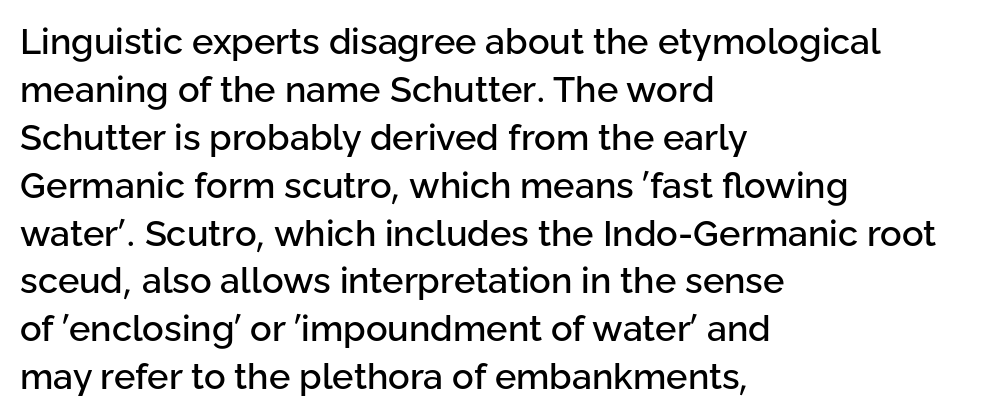
Just letters on the line, the space beneath them empty. This is roman type, the default non-slanted kind. Looks like regular typesetting: each glyph gets only the width it needs. Short note: letters normally spaced. This sample is left-justified, so line endings fall wherever the words run out. Vertical spacing — default.
